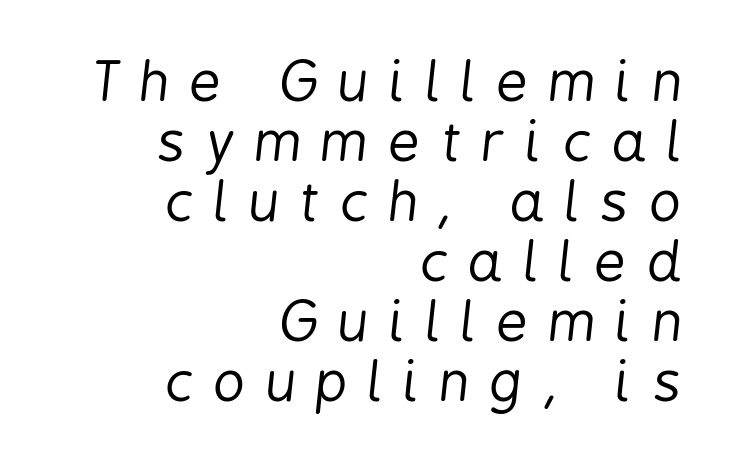
Every row of glyphs terminates at an identical x-position on the right. Varying glyph widths throughout — classic text-font behaviour. The glyphs look as if they've been sheared to an angle. This block would grow much taller if given ordinary leading; it's compressed now.
